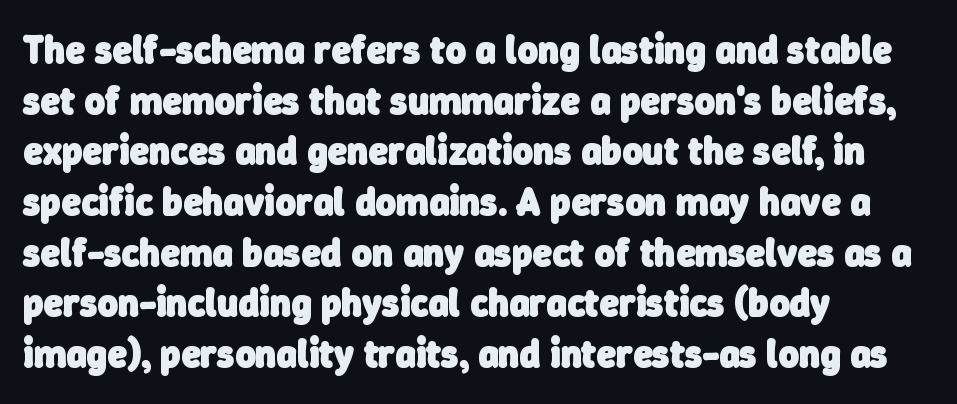
The image shows 39 px heavy sans-serif type; set left-aligned, normal line spacing (1.3x), normal letter spacing, not underlined; low stroke contrast and a medium x-height.
